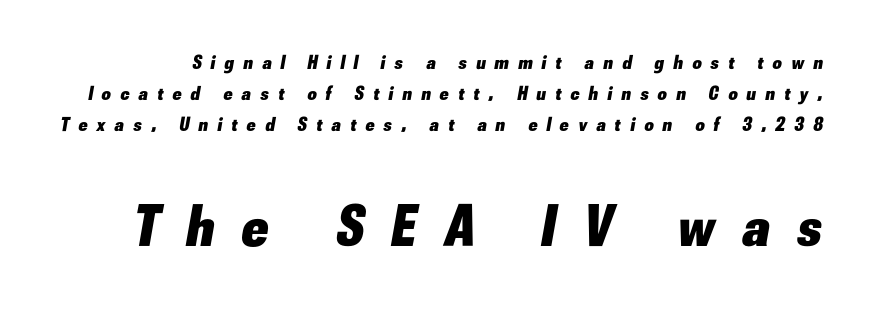
{"italic": "yes", "lean": "right", "slant_degrees": 10, "bold": "yes", "weight": "heavy", "width": "normal", "stroke_contrast": "low", "x_height": "small", "monospaced": "no", "underline": "no", "line_spacing": "normal", "line_spacing_ratio": 1.56, "letter_spacing": "wide", "letter_spacing_em": 0.47, "larger_block": "second", "size_ratio": 2.95, "glyph_px": 59}
